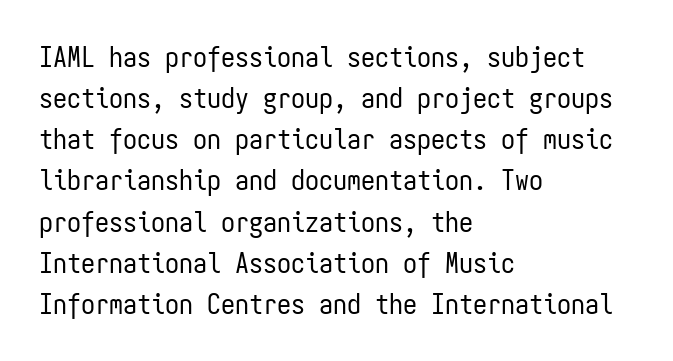
Q: Is the text bold? A: No.
Q: Is the text italic (slanted)? A: No, it is upright.
Q: Is the typeface a serif or a sans-serif typeface? A: Sans-serif.
Q: Is the text underlined? A: No.
Q: How is the paragraph aligned? A: Left-aligned.
Q: Is the spacing between letters normal or unusually wide? A: Normal.
Q: Is the spacing between lines tight, normal or loose? A: Normal.
Q: Width (condensed, normal, or wide)? A: Condensed.
Q: Stroke contrast? A: Low.
Q: x-height? A: Medium.
Q: Monospaced? A: Yes.
